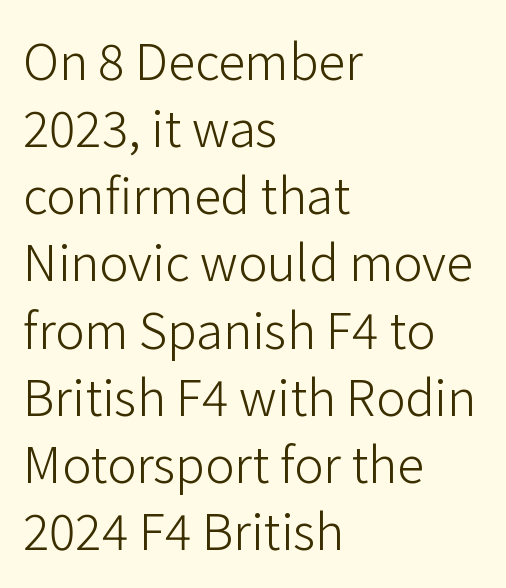
{"serif": "no", "italic": "no", "bold": "no", "weight": "light", "width": "normal", "stroke_contrast": "low", "x_height": "medium", "monospaced": "no", "underline": "no", "align": "left", "line_spacing": "normal", "line_spacing_ratio": 1.37, "letter_spacing": "normal", "letter_spacing_em": 0.0, "glyph_px": 49}
